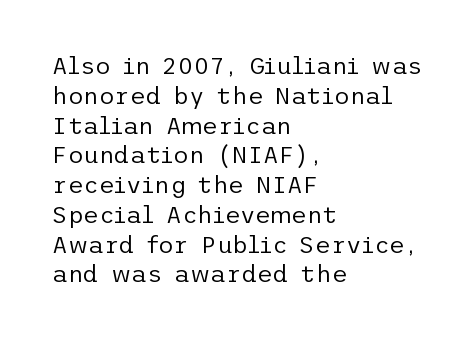
The image shows 24 px text type, upright; set left-aligned, line spacing 1.24x, normal letter spacing, not underlined.
